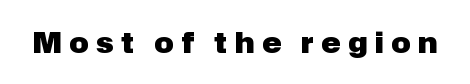
{"serif": "no", "italic": "no", "bold": "yes", "weight": "heavy", "width": "normal", "stroke_contrast": "low", "x_height": "medium", "monospaced": "no", "underline": "no", "letter_spacing": "wide", "letter_spacing_em": 0.26, "glyph_px": 29}
